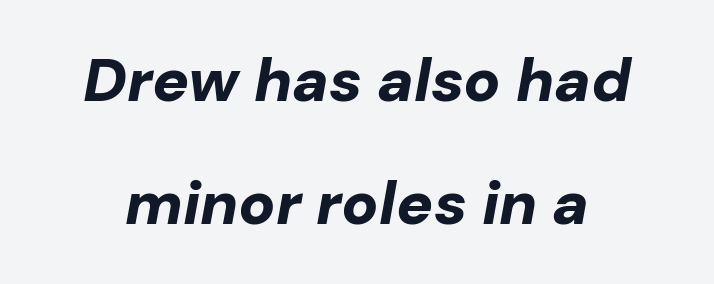
Q: Is the text bold? A: Yes.
Q: Is the text italic (slanted)? A: Yes, it leans right by about 10 degrees.
Q: Is the text underlined? A: No.
Q: Is the spacing between letters normal or unusually wide? A: Normal.
Q: Is the spacing between lines tight, normal or loose? A: Loose.
Q: Width (condensed, normal, or wide)? A: Normal.
Q: Stroke contrast? A: Low.
Q: x-height? A: Medium.
Q: Monospaced? A: No.
